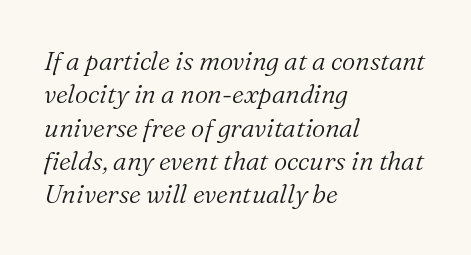
Q: Is the text bold? A: No.
Q: Is the text italic (slanted)? A: Yes, it leans right by about 16 degrees.
Q: Is the text underlined? A: No.
Q: How is the paragraph aligned? A: Left-aligned.
Q: Is the spacing between letters normal or unusually wide? A: Normal.
Q: Is the spacing between lines tight, normal or loose? A: Normal.
